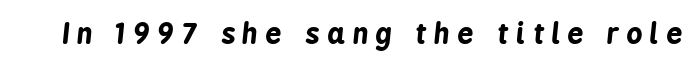
{"italic": "yes", "lean": "right", "slant_degrees": 6, "bold": "yes", "weight": "bold", "width": "condensed", "stroke_contrast": "low", "x_height": "medium", "monospaced": "no", "underline": "no", "letter_spacing": "wide", "letter_spacing_em": 0.28, "glyph_px": 28}
